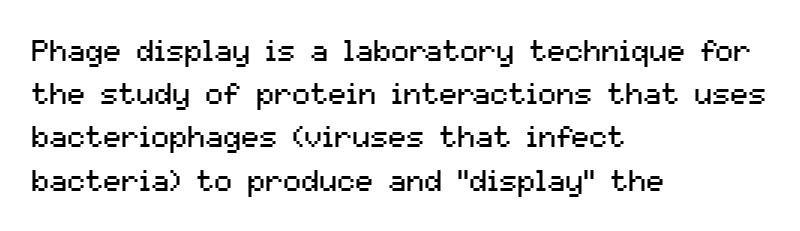
The image shows 30 px regular-weight sans-serif type, upright; set left-aligned, normal line spacing (1.44x), normal letter spacing, not underlined; medium stroke contrast and a medium x-height.
